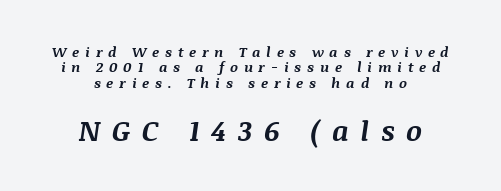
{"italic": "yes", "lean": "right", "slant_degrees": 8, "bold": "yes", "weight": "bold", "width": "normal", "stroke_contrast": "medium", "x_height": "large", "monospaced": "no", "underline": "no", "align": "center", "line_spacing": "tight", "line_spacing_ratio": 1.1, "letter_spacing": "wide", "letter_spacing_em": 0.41, "larger_block": "second", "size_ratio": 2.0, "glyph_px": 28}
